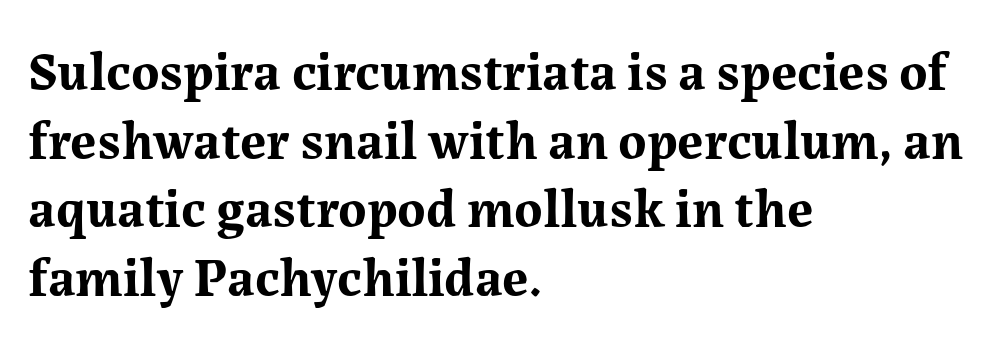
{"serif": "yes", "italic": "no", "bold": "yes", "weight": "bold", "width": "normal", "stroke_contrast": "medium", "x_height": "medium", "monospaced": "no", "underline": "no", "align": "left", "line_spacing": "normal", "line_spacing_ratio": 1.27, "letter_spacing": "normal", "letter_spacing_em": 0.0, "glyph_px": 54}
